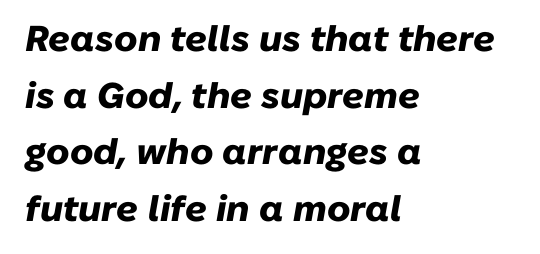
The image shows 36 px heavy type, italic (leaning right); set left-aligned, normal line spacing (1.57x), normal letter spacing, not underlined; low stroke contrast and a medium x-height.
